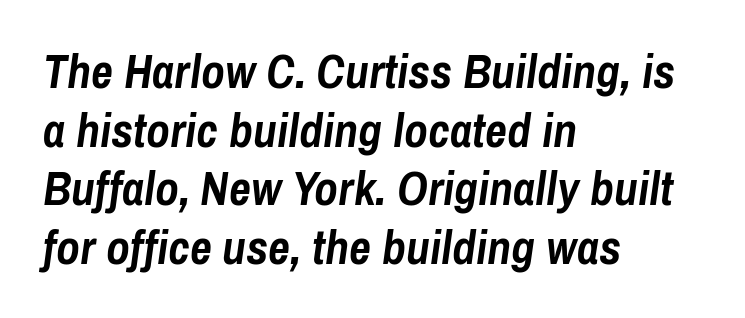
Q: Is the text bold? A: Yes.
Q: Is the text italic (slanted)? A: Yes, it leans right by about 8 degrees.
Q: Is the text underlined? A: No.
Q: How is the paragraph aligned? A: Left-aligned.
Q: Is the spacing between letters normal or unusually wide? A: Normal.
Q: Width (condensed, normal, or wide)? A: Condensed.
Q: Stroke contrast? A: Low.
Q: x-height? A: Medium.
Q: Monospaced? A: No.
